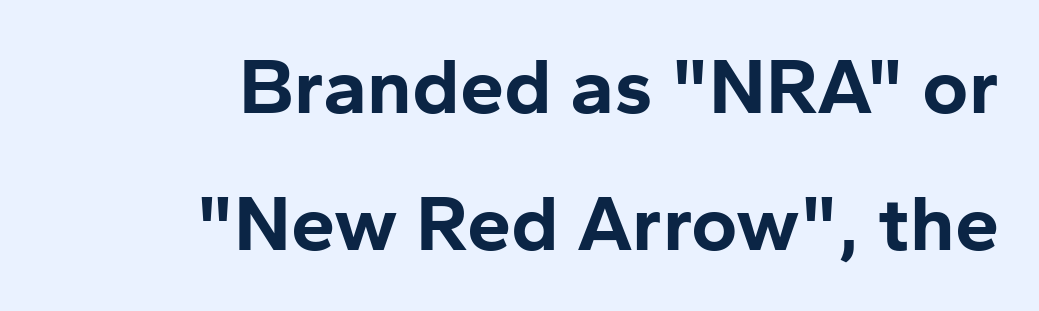
{"serif": "no", "italic": "no", "bold": "yes", "weight": "bold", "width": "normal", "stroke_contrast": "low", "x_height": "medium", "monospaced": "no", "underline": "no", "align": "right", "line_spacing_ratio": 1.74, "letter_spacing": "normal", "letter_spacing_em": 0.0, "glyph_px": 79}
